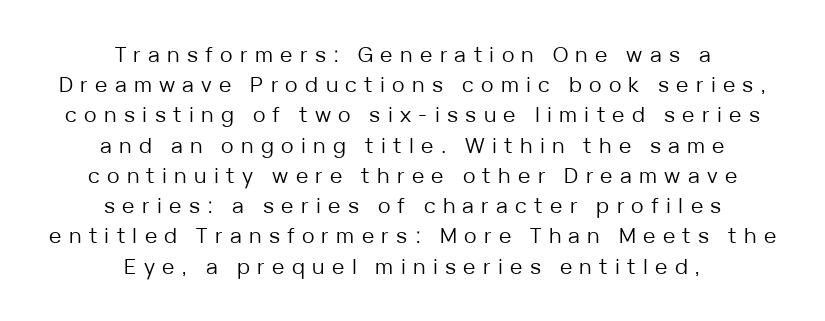
{"italic": "no", "bold": "no", "underline": "no", "align": "center", "line_spacing": "normal", "line_spacing_ratio": 1.44, "letter_spacing": "wide", "letter_spacing_em": 0.35, "glyph_px": 21}
